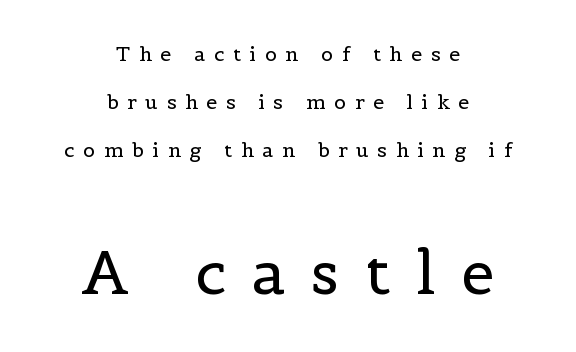
{"serif": "yes", "italic": "no", "bold": "no", "weight": "regular", "width": "normal", "x_height": "medium", "monospaced": "no", "underline": "no", "align": "center", "line_spacing": "loose", "line_spacing_ratio": 2.41, "letter_spacing": "wide", "letter_spacing_em": 0.43, "larger_block": "second", "size_ratio": 3.0, "glyph_px": 60}
